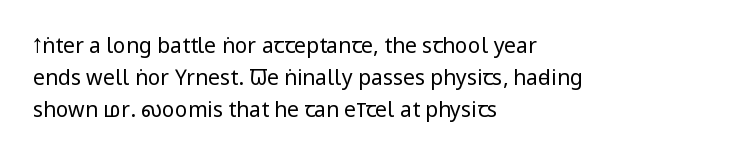
Is the block centered? No — it sits flush against the left margin. Honestly, the row spacing looks completely unremarkable. Check under the words: just untouched page. Ascenders rise straight up at ninety degrees. Nobody touched the tracking dial on this one.
